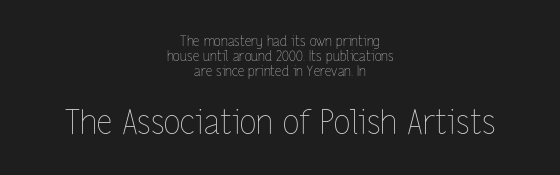
{"italic": "no", "bold": "no", "weight": "thin", "width": "condensed", "stroke_contrast": "low", "x_height": "medium", "monospaced": "no", "underline": "no", "align": "center", "line_spacing": "tight", "line_spacing_ratio": 1.06, "letter_spacing": "normal", "letter_spacing_em": 0.0, "larger_block": "second", "size_ratio": 2.43, "glyph_px": 34}
